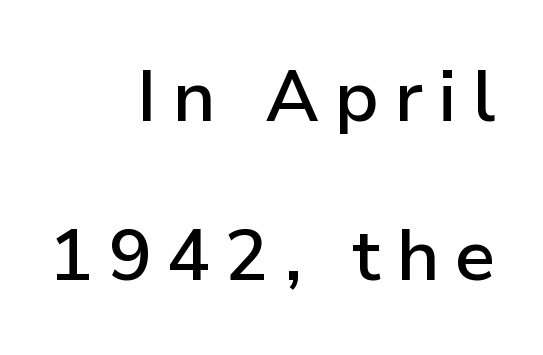
Q: Is the text bold? A: Semi-bold.
Q: Is the text italic (slanted)? A: No, it is upright.
Q: Is the typeface a serif or a sans-serif typeface? A: Sans-serif.
Q: Is the text underlined? A: No.
Q: How is the paragraph aligned? A: Right-aligned.
Q: Is the spacing between letters normal or unusually wide? A: Unusually wide.
Q: Is the spacing between lines tight, normal or loose? A: Loose.
Q: Width (condensed, normal, or wide)? A: Normal.
Q: Stroke contrast? A: Low.
Q: x-height? A: Medium.
Q: Monospaced? A: No.
